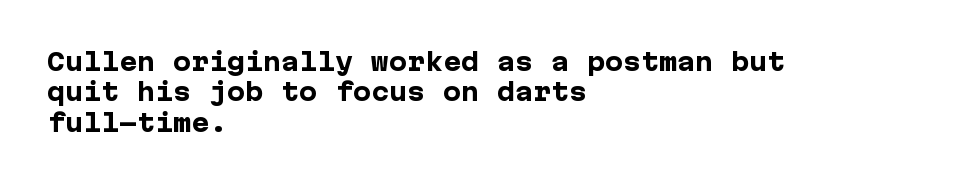
The glyphs are unaccompanied by any horizontal stroke below them. The leading is moderate, giving the passage an even texture. Left-aligned paragraph, ragged on the right. A full-strength bold gives these letters their thick strokes. This sample uses an upright cut, with every glyph sitting square on the baseline.
